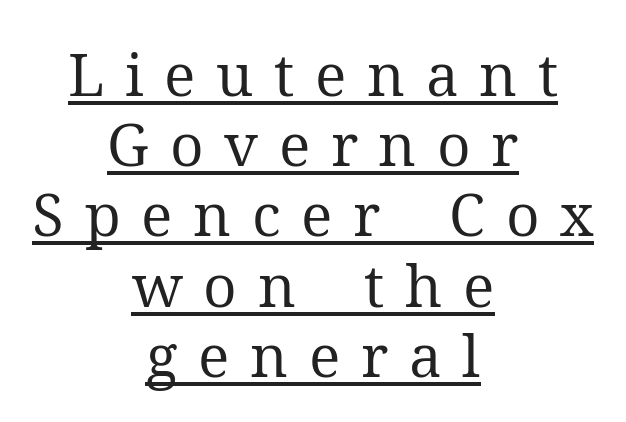
{"serif": "yes", "italic": "no", "bold": "no", "weight": "regular", "width": "normal", "stroke_contrast": "medium", "x_height": "medium", "monospaced": "no", "underline": "yes", "align": "center", "line_spacing_ratio": 1.19, "letter_spacing": "wide", "letter_spacing_em": 0.35, "glyph_px": 59}
